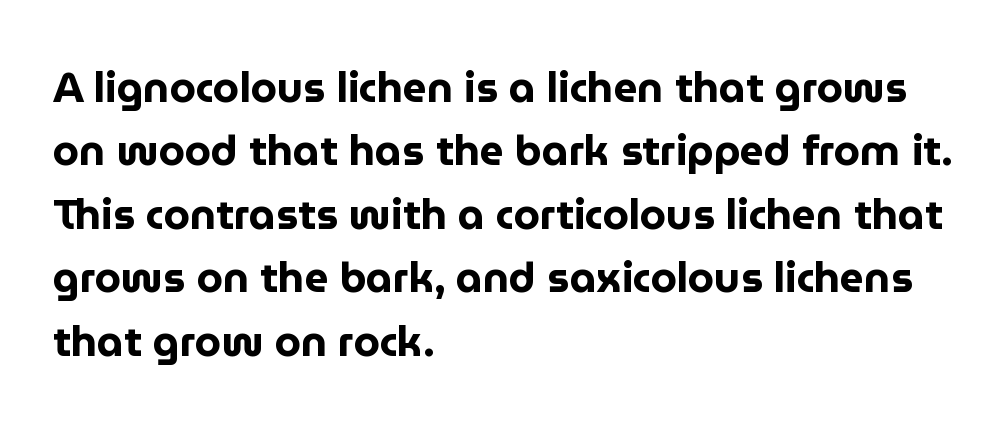
Pretty heavy lettering here — definitely bold. Leading: standard. The compositor pushed each line to the left boundary. Italic? Not at all — the glyphs are vertical. A typesetter would label this face a sans.
